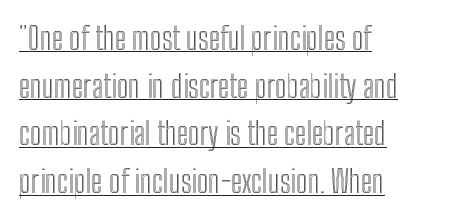
Q: Is the text italic (slanted)? A: No, it is upright.
Q: Is the text underlined? A: Yes.
Q: How is the paragraph aligned? A: Left-aligned.
Q: Is the spacing between letters normal or unusually wide? A: Normal.
Q: Is the spacing between lines tight, normal or loose? A: Normal.
Q: Width (condensed, normal, or wide)? A: Condensed.
Q: x-height? A: Medium.
Q: Monospaced? A: No.
